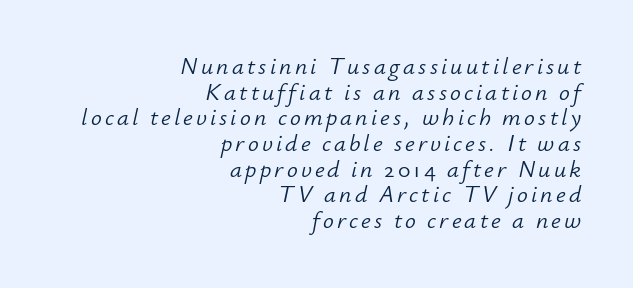
This is oblique type, the kind used for emphasis or titles. Does the copy run flush right? Yes — the right margin is perfectly even. The string is rendered with underlining switched off. Compared with typical paragraphs, the rows here are closer together.
